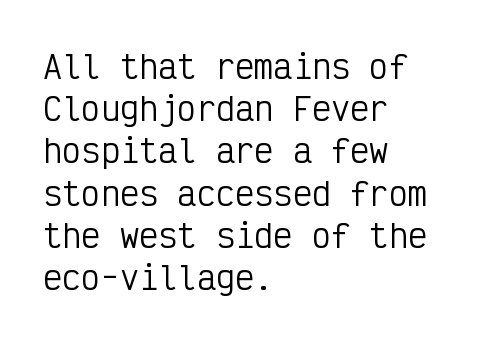
Q: Is the text bold? A: No.
Q: Is the text italic (slanted)? A: No, it is upright.
Q: Is the typeface a serif or a sans-serif typeface? A: Sans-serif.
Q: Is the text underlined? A: No.
Q: How is the paragraph aligned? A: Left-aligned.
Q: Is the spacing between letters normal or unusually wide? A: Normal.
Q: Is the spacing between lines tight, normal or loose? A: Normal.
Q: Width (condensed, normal, or wide)? A: Condensed.
Q: Stroke contrast? A: Low.
Q: x-height? A: Medium.
Q: Monospaced? A: Yes.
